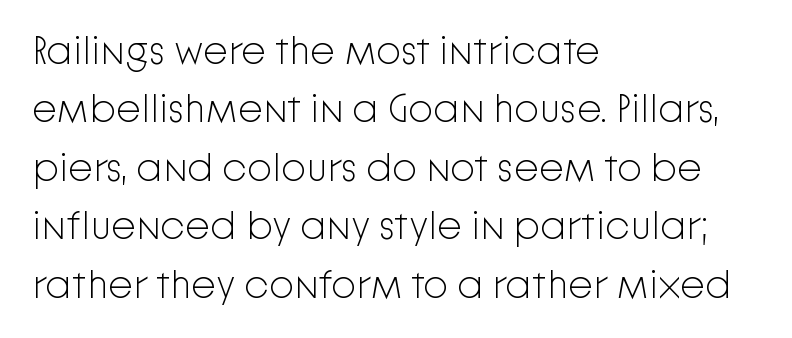
{"serif": "no", "italic": "no", "bold": "no", "weight": "light", "width": "normal", "stroke_contrast": "low", "x_height": "medium", "monospaced": "no", "underline": "no", "align": "left", "line_spacing": "normal", "line_spacing_ratio": 1.46, "letter_spacing": "normal", "letter_spacing_em": 0.0, "glyph_px": 40}
